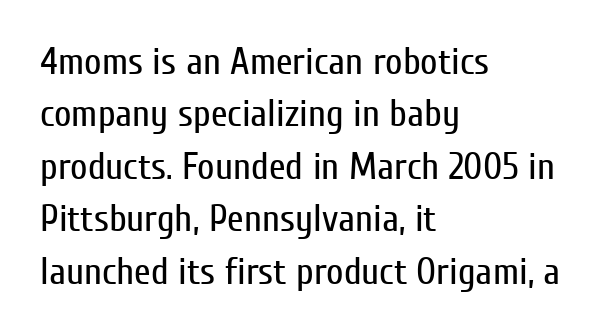
Q: Is the text bold? A: No.
Q: Is the text italic (slanted)? A: No, it is upright.
Q: Is the typeface a serif or a sans-serif typeface? A: Sans-serif.
Q: Is the text underlined? A: No.
Q: How is the paragraph aligned? A: Left-aligned.
Q: Is the spacing between letters normal or unusually wide? A: Normal.
Q: Is the spacing between lines tight, normal or loose? A: Normal.
Q: Width (condensed, normal, or wide)? A: Condensed.
Q: Stroke contrast? A: Low.
Q: x-height? A: Medium.
Q: Monospaced? A: No.
